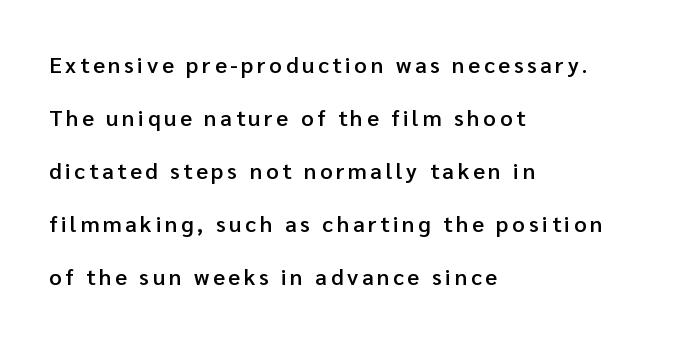
The letters stand straight up with perfectly vertical stems. As a designer I'd log this as weight 600, semibold. Leftover space on each line is placed entirely after the last word. What's the leading like? Stretched, with rows far apart. No word sits above an underline.
